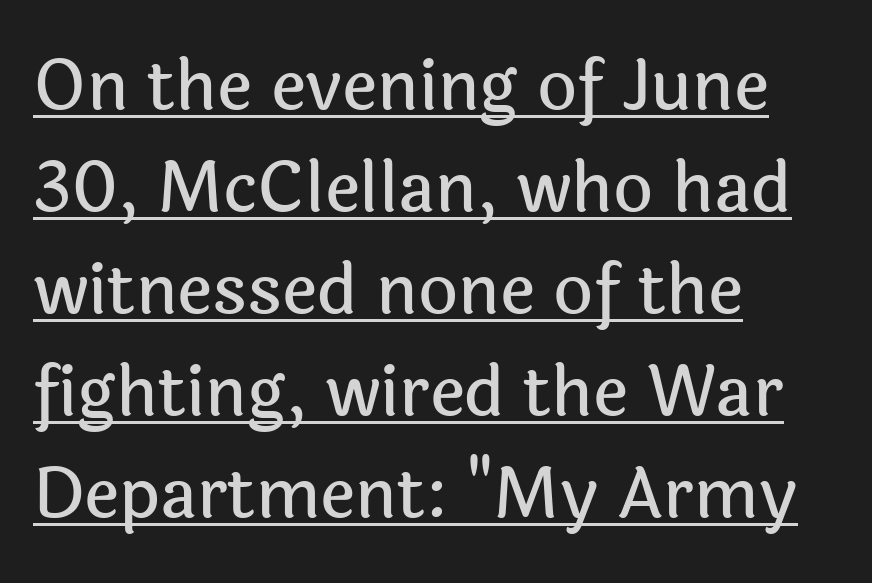
Q: Is the text italic (slanted)? A: No, it is upright.
Q: Is the typeface a serif or a sans-serif typeface? A: Sans-serif.
Q: Is the text underlined? A: Yes.
Q: How is the paragraph aligned? A: Left-aligned.
Q: Is the spacing between letters normal or unusually wide? A: Normal.
Q: Is the spacing between lines tight, normal or loose? A: Normal.
Q: Width (condensed, normal, or wide)? A: Normal.
Q: x-height? A: Medium.
Q: Monospaced? A: No.
